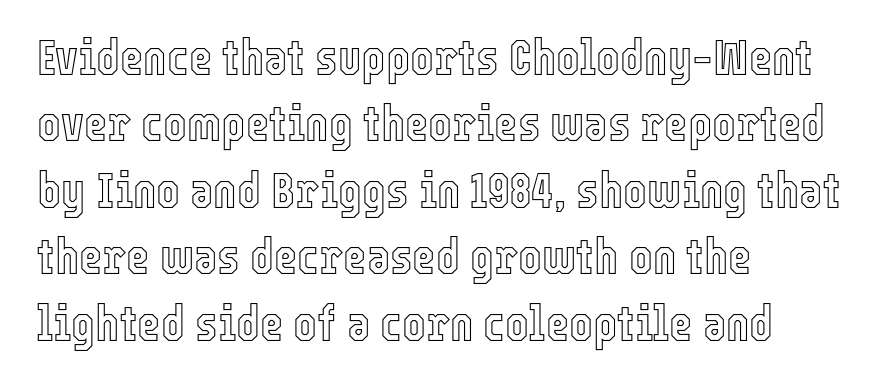
Q: Is the text italic (slanted)? A: No, it is upright.
Q: Is the text underlined? A: No.
Q: How is the paragraph aligned? A: Left-aligned.
Q: Is the spacing between letters normal or unusually wide? A: Normal.
Q: Is the spacing between lines tight, normal or loose? A: Normal.
Q: Width (condensed, normal, or wide)? A: Condensed.
Q: x-height? A: Medium.
Q: Monospaced? A: No.
